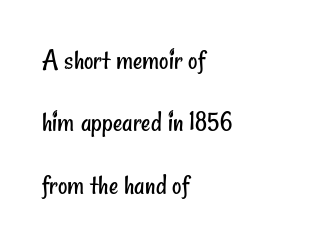
{"serif": "no", "bold": "no", "weight": "regular", "width": "condensed", "stroke_contrast": "low", "x_height": "small", "monospaced": "no", "underline": "no", "align": "left", "line_spacing": "loose", "line_spacing_ratio": 2.15, "letter_spacing": "normal", "letter_spacing_em": 0.0, "glyph_px": 29}
